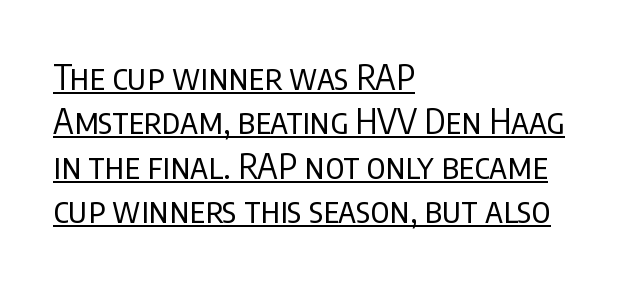
A continuous stroke trails under the words, as in a hyperlink. How would I describe the line gaps? Plain and ordinary. Regarding serifs, this sample does without them. There is no visible air inserted between adjacent glyphs. Is the block centered? No — it sits flush against the left margin. The rendering uses natural spacing where letterforms have individual widths.
